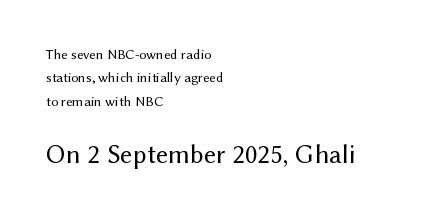
The space beneath each line is pristine and unruled. The passage shown has conventional tracking throughout. Italic: no, the glyphs are upright roman. The setting favours the left margin, as ordinary paragraphs usually do. A typesetter would call this leading conventional body-copy spacing.
